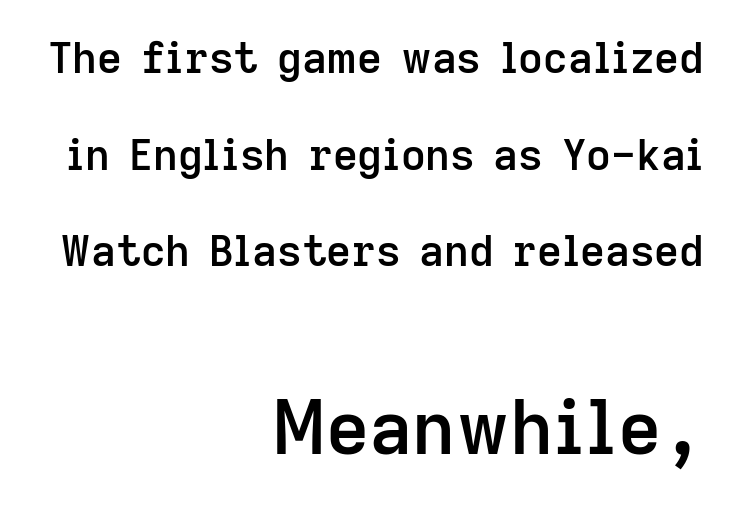
{"serif": "no", "italic": "no", "bold": "semi", "weight": "semibold", "width": "normal", "stroke_contrast": "low", "x_height": "medium", "monospaced": "no", "underline": "no", "align": "right", "line_spacing": "loose", "line_spacing_ratio": 2.25, "letter_spacing": "normal", "letter_spacing_em": 0.0, "larger_block": "second", "size_ratio": 1.74, "glyph_px": 75}
